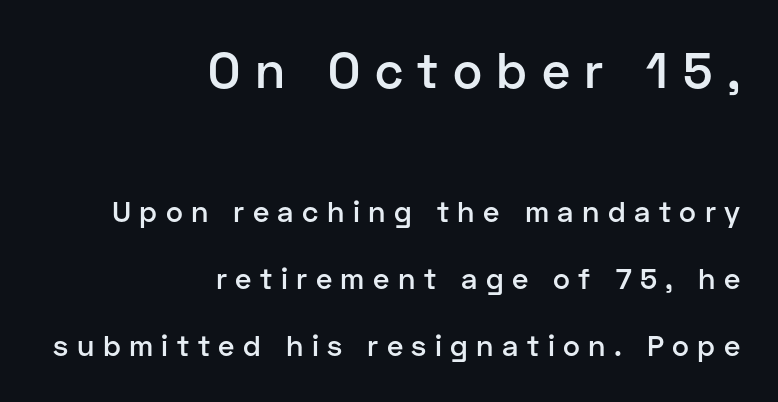
Typographic density is moderately raised because the face is semibold. The letters advance in unequal steps, a hallmark of proportional type. The rag falls on the left side of this text block. The space beneath each line is pristine and unruled.
